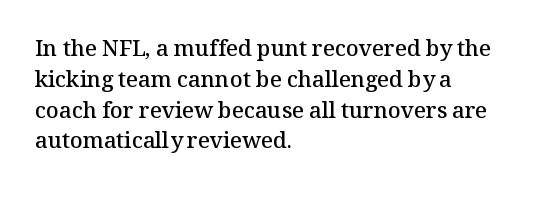
The image shows 22 px text type, upright; set left-aligned, normal line spacing (1.4x), normal letter spacing, not underlined.
